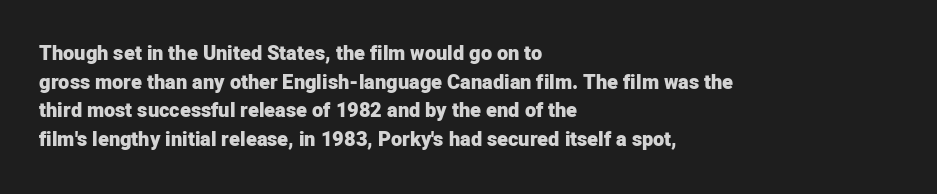
The image shows 20 px bold type, upright; set left-aligned, normal line spacing (1.43x), normal letter spacing, not underlined.
